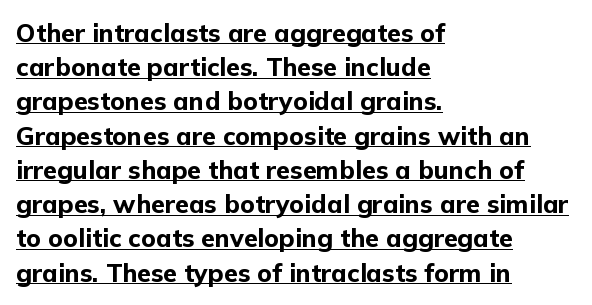
{"italic": "no", "bold": "yes", "underline": "yes", "align": "left", "line_spacing": "normal", "line_spacing_ratio": 1.37, "letter_spacing": "normal", "letter_spacing_em": 0.0, "glyph_px": 25}
